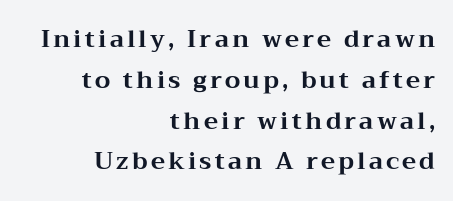
The image shows 24 px bold type, upright; set right-aligned, normal line spacing (1.7x), not underlined.
